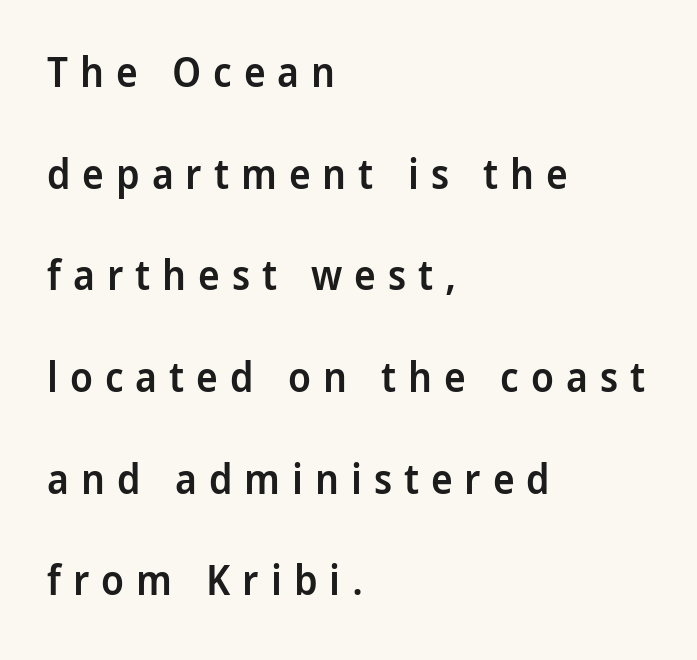
The image shows 41 px semibold, condensed sans-serif type, upright; set left-aligned, loose line spacing (2.48x), unusually wide letter spacing (+0.29 em), not underlined; low stroke contrast and a large x-height.
